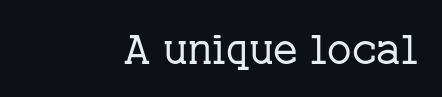
Where is the straight margin? On the right. Each letter keeps its own natural width here, so spacing adapts to shape. Weight: in the light-to-regular range. Nobody drew a line under any word here. Every stem runs plumb, perpendicular to the baseline. Is this a sans? No — the strokes have serifs.
